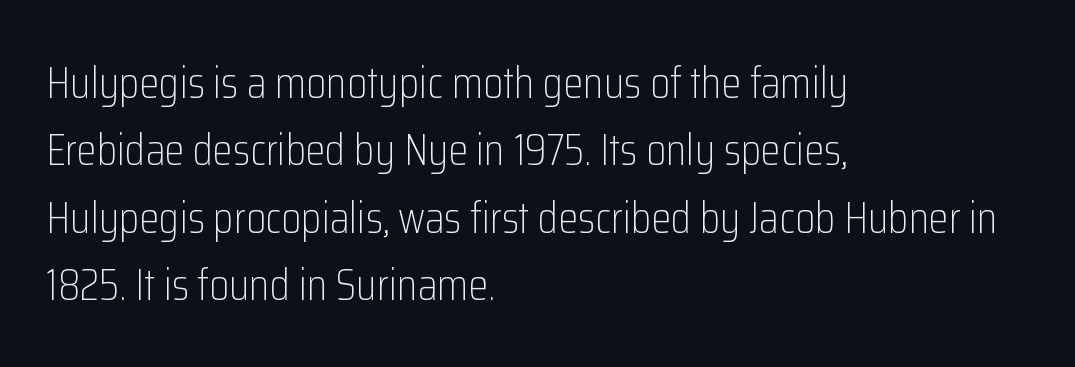
The image shows 45 px light, condensed sans-serif type, upright; set left-aligned, normal line spacing (1.5x), normal letter spacing, not underlined; low stroke contrast and a medium x-height.
